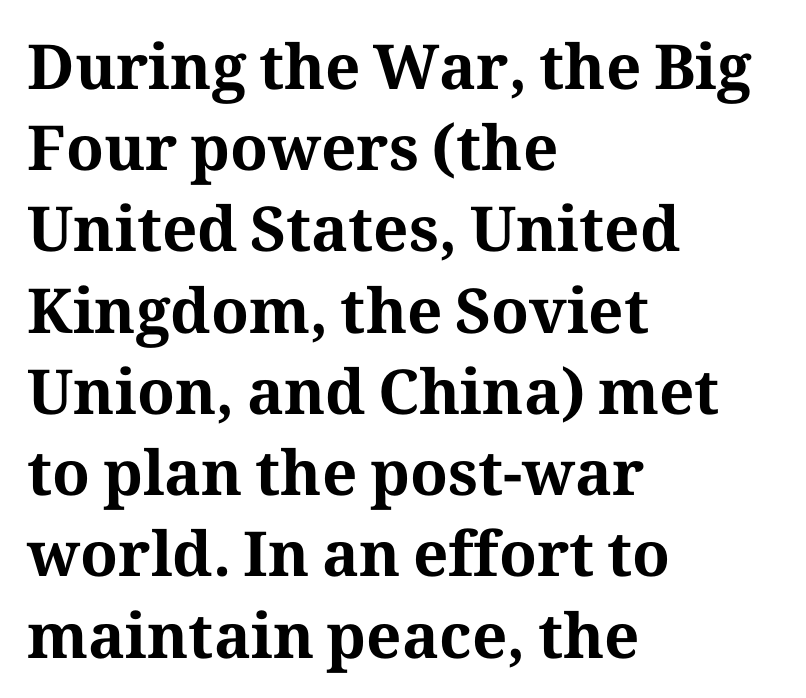
Q: Is the text bold? A: Yes.
Q: Is the text italic (slanted)? A: No, it is upright.
Q: Is the typeface a serif or a sans-serif typeface? A: Serif.
Q: Is the text underlined? A: No.
Q: How is the paragraph aligned? A: Left-aligned.
Q: Is the spacing between letters normal or unusually wide? A: Normal.
Q: Is the spacing between lines tight, normal or loose? A: Normal.
Q: Width (condensed, normal, or wide)? A: Normal.
Q: Stroke contrast? A: Medium.
Q: x-height? A: Medium.
Q: Monospaced? A: No.
